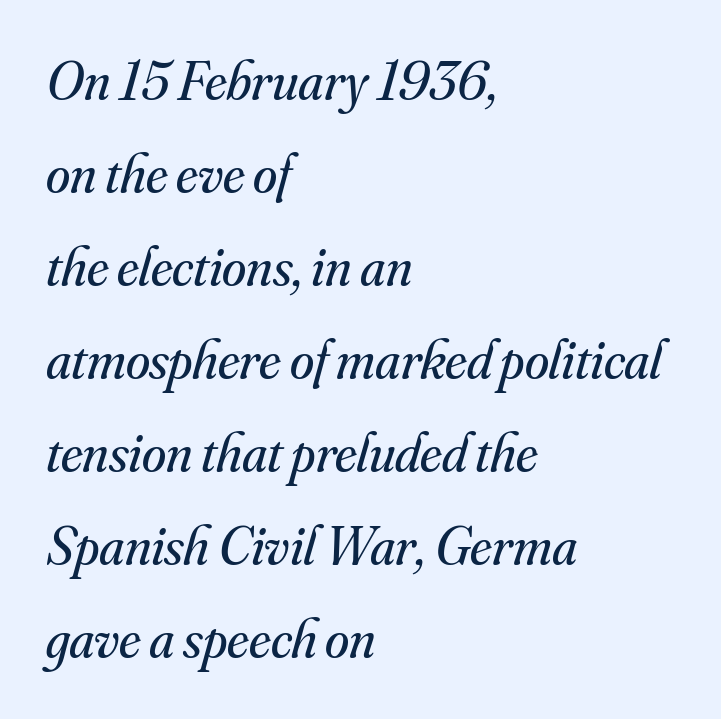
Q: Is the text bold? A: No.
Q: Is the text italic (slanted)? A: Yes, it leans right by about 16 degrees.
Q: Is the typeface a serif or a sans-serif typeface? A: Serif.
Q: Is the text underlined? A: No.
Q: How is the paragraph aligned? A: Left-aligned.
Q: Is the spacing between letters normal or unusually wide? A: Normal.
Q: Is the spacing between lines tight, normal or loose? A: Normal.
Q: Width (condensed, normal, or wide)? A: Normal.
Q: Stroke contrast? A: Medium.
Q: x-height? A: Small.
Q: Monospaced? A: No.
